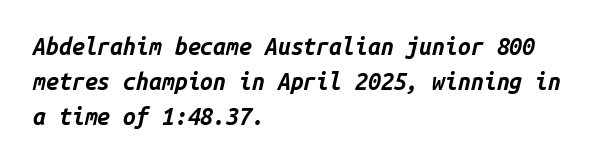
{"italic": "yes", "lean": "right", "slant_degrees": 14, "bold": "yes", "underline": "no", "align": "left", "line_spacing": "normal", "line_spacing_ratio": 1.53, "letter_spacing": "normal", "letter_spacing_em": 0.0, "glyph_px": 23}
